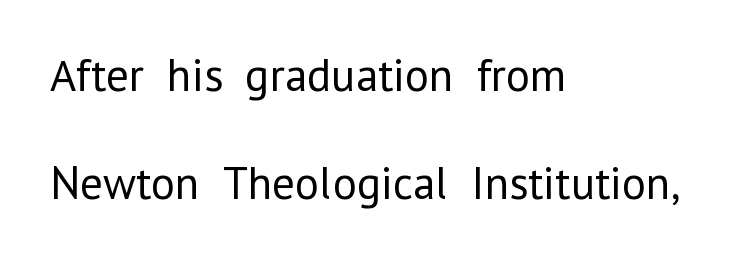
The image shows 46 px regular-weight sans-serif type, upright; set left-aligned, loose line spacing (2.34x), normal letter spacing, not underlined; low stroke contrast and a medium x-height.
